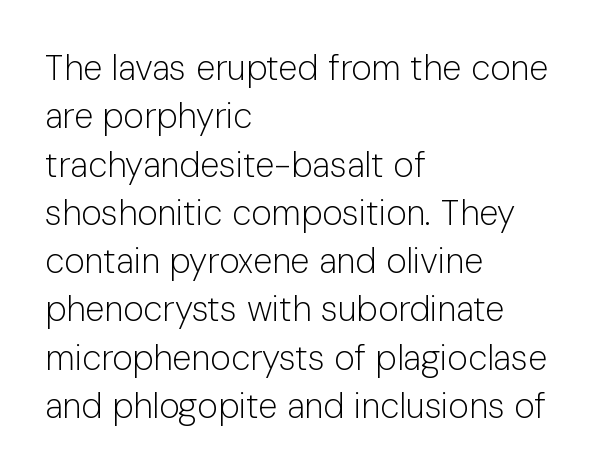
The image shows 35 px light sans-serif type, upright; set left-aligned, normal line spacing (1.38x), normal letter spacing, not underlined; low stroke contrast and a medium x-height.
